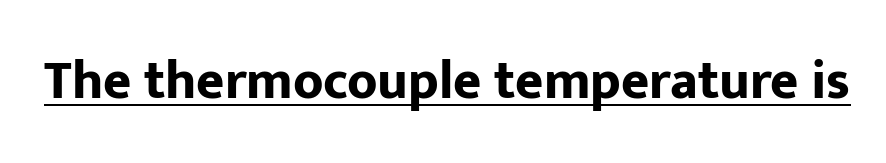
Check where the strokes stop: nothing finishes them off — pure sans. Is there any slant? The stems are plumb. Spacing verdict: proportional, widths tailored to each character. You could call the tracking neutral — neither tight nor loose. The face used here has the dense, thick strokes of a bold. Underlining? Definitely there.
